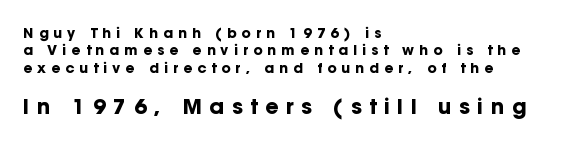
{"italic": "no", "bold": "yes", "underline": "no", "align": "left", "line_spacing_ratio": 1.24, "letter_spacing": "wide", "letter_spacing_em": 0.36, "larger_block": "second", "size_ratio": 1.5, "glyph_px": 21}
